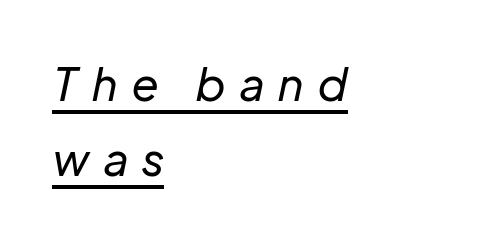
Compared with undecorated copy, this sample adds a rule below the words. Unbolded letterforms with no extra heft. Left-aligned paragraph, ragged on the right. Reading down the column, the eye jumps a familiar distance to each next line.
